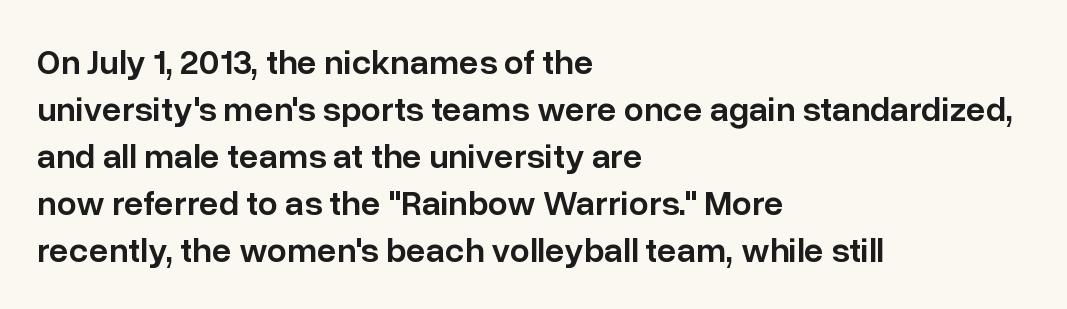
In CSS terms this would be text-align: left. Vertical spacing — default. Check under the words: just untouched page. The font family rendered here belongs to the sans-serif group.
